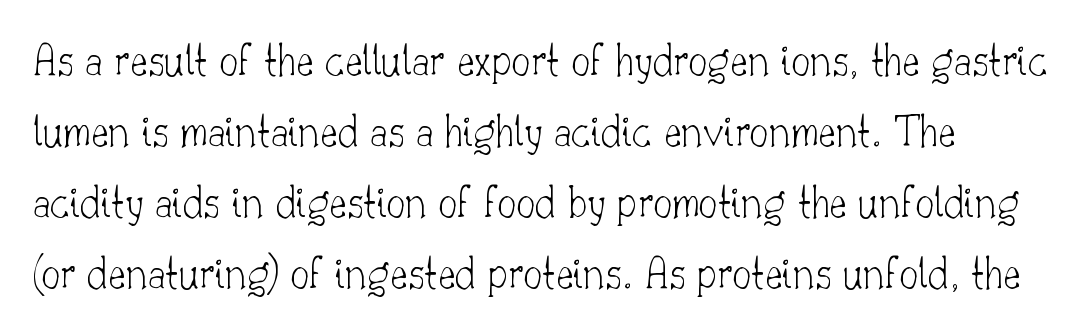
{"serif": "yes", "italic": "no", "bold": "no", "weight": "thin", "width": "normal", "stroke_contrast": "low", "x_height": "small", "monospaced": "no", "underline": "no", "line_spacing": "normal", "line_spacing_ratio": 1.51, "letter_spacing": "normal", "letter_spacing_em": 0.0, "glyph_px": 47}
